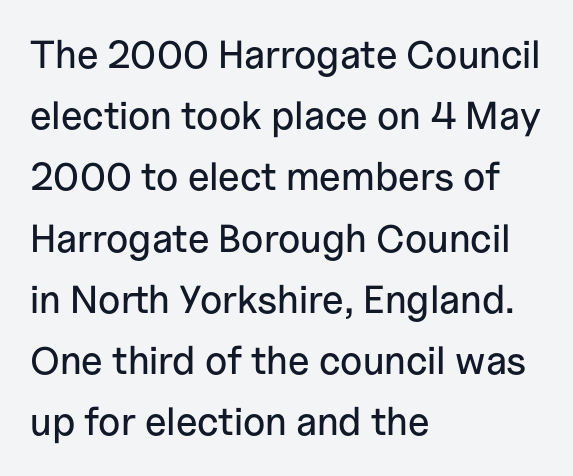
The tracking reads as untouched default to a designer's eye. Just letters on the line, the space beneath them empty. Each letter keeps its own natural width here, so spacing adapts to shape. The vertical gap from one line to the next is medium. Nothing sits at the stroke ends, so this counts as sans-serif.
